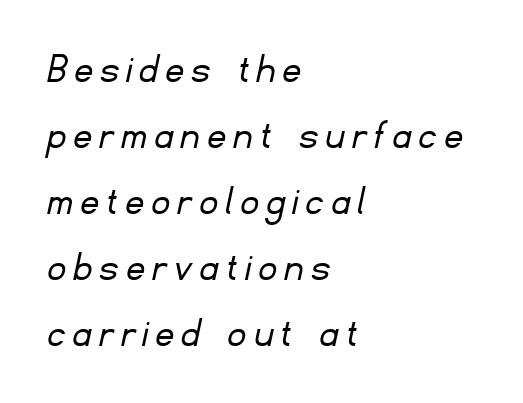
Notice how descenders clear the ascenders below comfortably — that's standard leading. This sample has the flowing, uneven cadence of proportional lettering. No chunkiness to these letters — they're not bold. This sample is left-justified, so line endings fall wherever the words run out. Honestly, there is no underline to notice here at all. Regarding serifs, this sample does without them.
